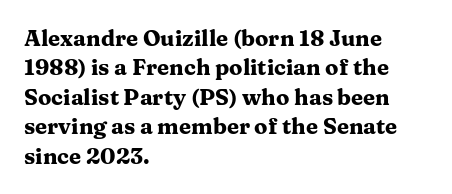
{"italic": "no", "bold": "yes", "underline": "no", "align": "left", "line_spacing": "normal", "line_spacing_ratio": 1.34, "letter_spacing": "normal", "letter_spacing_em": 0.0, "glyph_px": 22}
